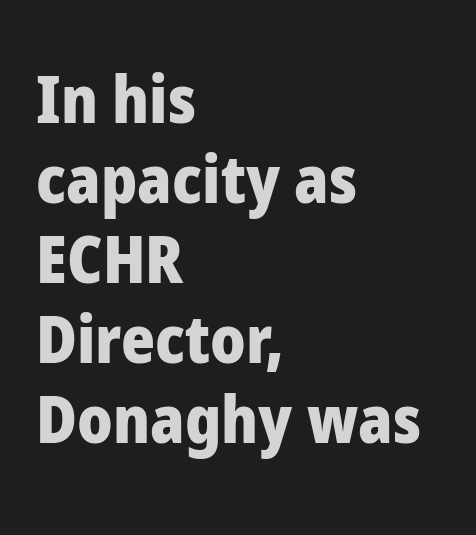
Q: Is the text bold? A: Yes.
Q: Is the text italic (slanted)? A: No, it is upright.
Q: Is the typeface a serif or a sans-serif typeface? A: Sans-serif.
Q: Is the text underlined? A: No.
Q: How is the paragraph aligned? A: Left-aligned.
Q: Is the spacing between letters normal or unusually wide? A: Normal.
Q: Width (condensed, normal, or wide)? A: Normal.
Q: Stroke contrast? A: Low.
Q: x-height? A: Medium.
Q: Monospaced? A: No.
